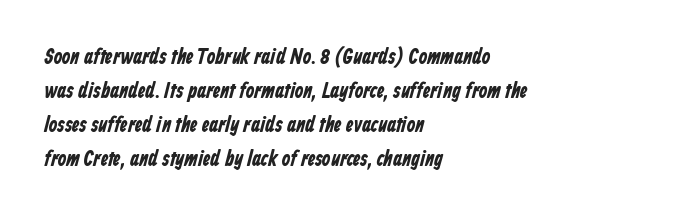
The image shows 22 px bold type; set left-aligned, normal line spacing (1.54x), normal letter spacing, not underlined.
